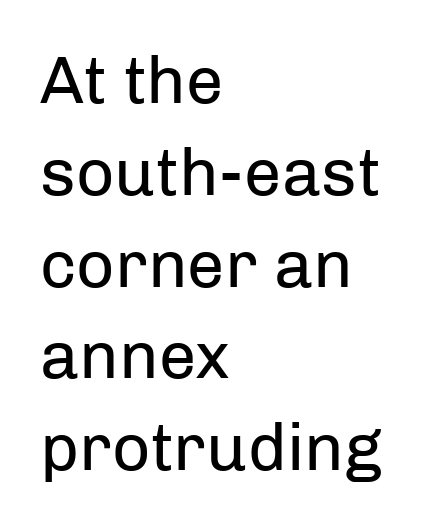
The image shows 67 px regular-weight sans-serif type, upright; set left-aligned, normal line spacing (1.37x), normal letter spacing, not underlined; low stroke contrast and a medium x-height.
